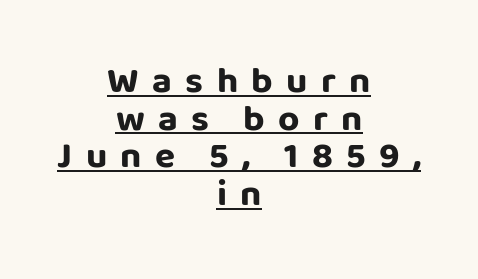
{"serif": "no", "italic": "no", "bold": "yes", "weight": "bold", "width": "normal", "stroke_contrast": "low", "x_height": "large", "monospaced": "no", "underline": "yes", "align": "center", "line_spacing": "tight", "line_spacing_ratio": 1.02, "letter_spacing": "wide", "letter_spacing_em": 0.36, "glyph_px": 37}
